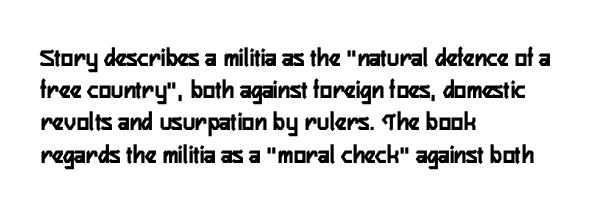
{"italic": "no", "bold": "yes", "underline": "no", "align": "left", "line_spacing_ratio": 1.24, "letter_spacing": "normal", "letter_spacing_em": 0.0, "glyph_px": 26}
